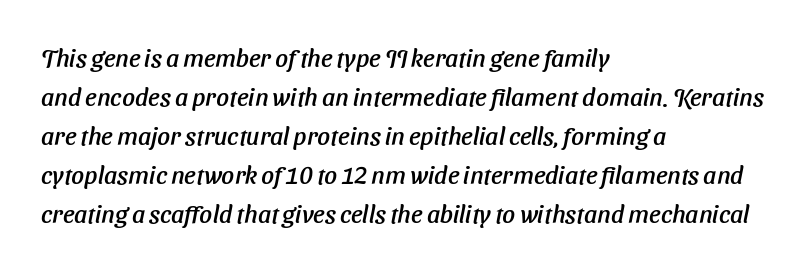
Q: Is the text italic (slanted)? A: Yes, it leans right by about 11 degrees.
Q: Is the text underlined? A: No.
Q: How is the paragraph aligned? A: Left-aligned.
Q: Is the spacing between letters normal or unusually wide? A: Normal.
Q: Is the spacing between lines tight, normal or loose? A: Normal.
